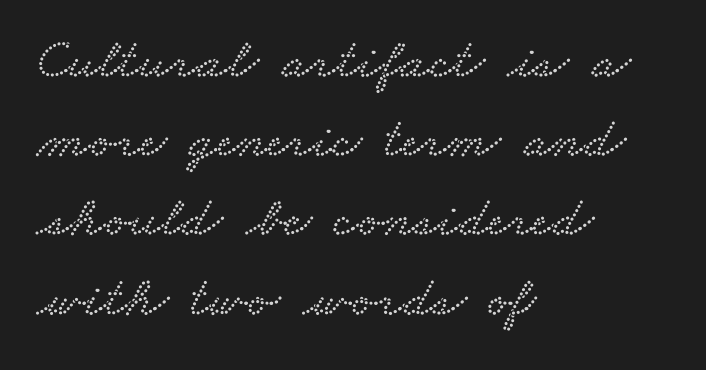
Normally led — the rows are evenly, conventionally spaced. Looks like regular typesetting: each glyph gets only the width it needs. There is no visible air inserted between adjacent glyphs. Check under the words: just untouched page.
